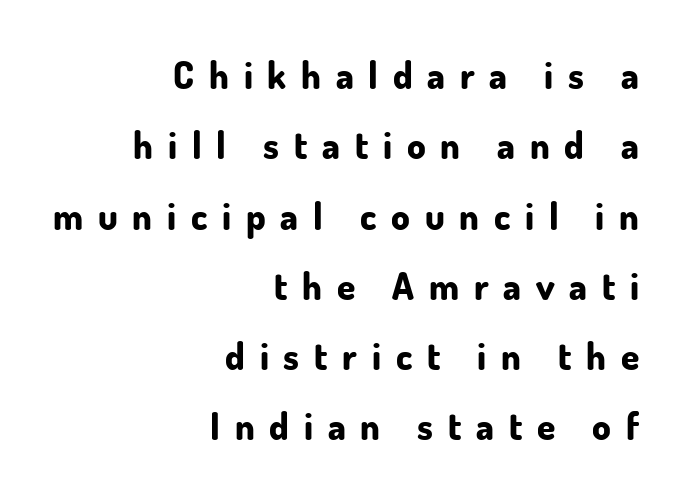
{"serif": "no", "italic": "no", "bold": "yes", "weight": "bold", "width": "normal", "stroke_contrast": "low", "x_height": "small", "monospaced": "no", "underline": "no", "align": "right", "line_spacing": "loose", "line_spacing_ratio": 1.9, "letter_spacing": "wide", "letter_spacing_em": 0.4, "glyph_px": 37}
